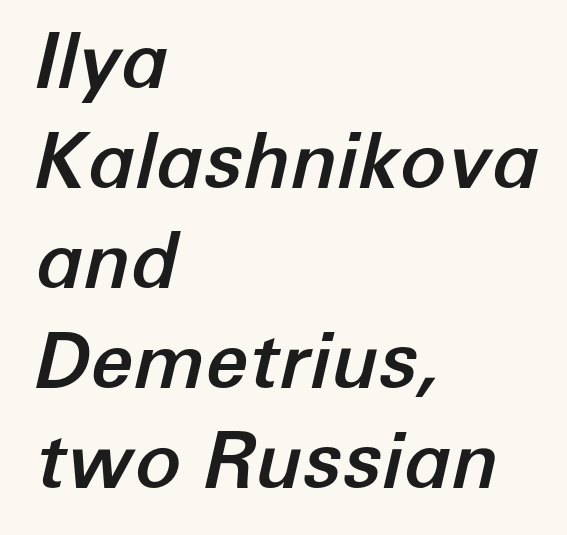
{"italic": "yes", "lean": "right", "slant_degrees": 12, "width": "normal", "stroke_contrast": "low", "x_height": "medium", "monospaced": "no", "underline": "no", "align": "left", "line_spacing": "normal", "line_spacing_ratio": 1.3, "letter_spacing": "normal", "letter_spacing_em": 0.0, "glyph_px": 77}
